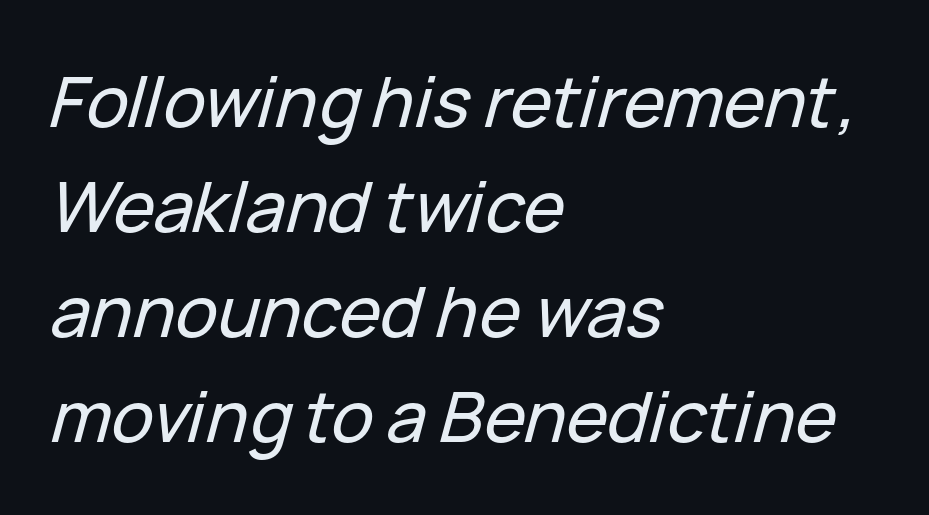
{"italic": "yes", "lean": "right", "slant_degrees": 15, "width": "normal", "stroke_contrast": "low", "x_height": "medium", "monospaced": "no", "underline": "no", "align": "left", "line_spacing": "normal", "line_spacing_ratio": 1.5, "letter_spacing": "normal", "letter_spacing_em": 0.0, "glyph_px": 70}
